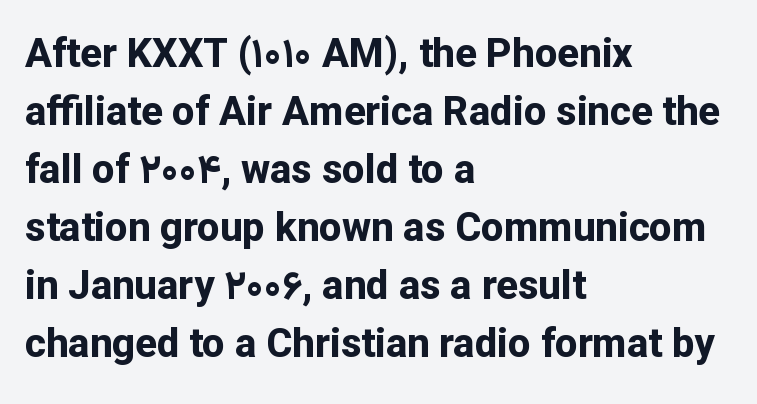
The image shows 40 px bold sans-serif type, upright; set left-aligned, normal line spacing (1.45x), normal letter spacing, not underlined; low stroke contrast and a medium x-height.
